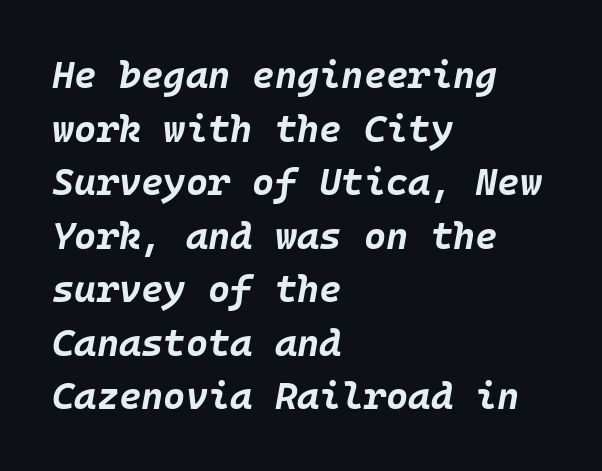
The image shows 38 px bold type, italic (leaning right); set left-aligned, normal line spacing (1.41x), normal letter spacing, not underlined; low stroke contrast and a large x-height.
